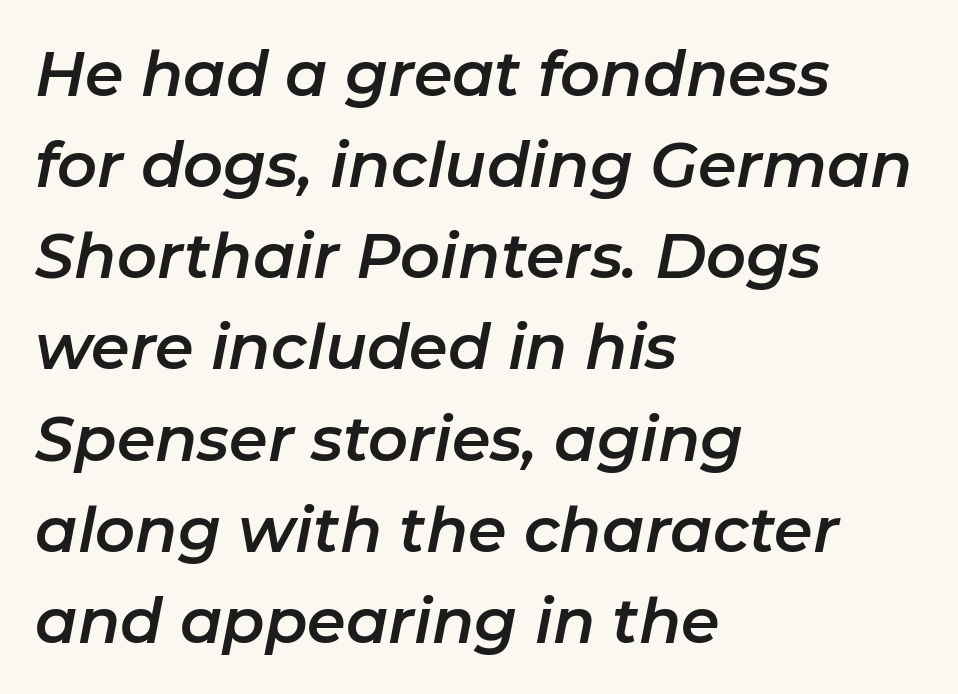
Q: Is the text italic (slanted)? A: Yes, it leans right by about 11 degrees.
Q: Is the text underlined? A: No.
Q: How is the paragraph aligned? A: Left-aligned.
Q: Is the spacing between letters normal or unusually wide? A: Normal.
Q: Is the spacing between lines tight, normal or loose? A: Normal.
Q: Width (condensed, normal, or wide)? A: Normal.
Q: Stroke contrast? A: Low.
Q: x-height? A: Medium.
Q: Monospaced? A: No.
